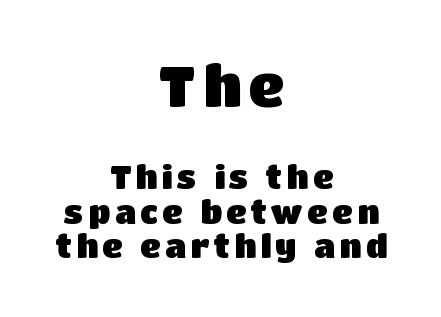
The image shows 56 px heavy sans-serif type, upright; set centered, tight line spacing (1.08x), not underlined; the first (top) block is 1.75x larger; low stroke contrast and a large x-height.
